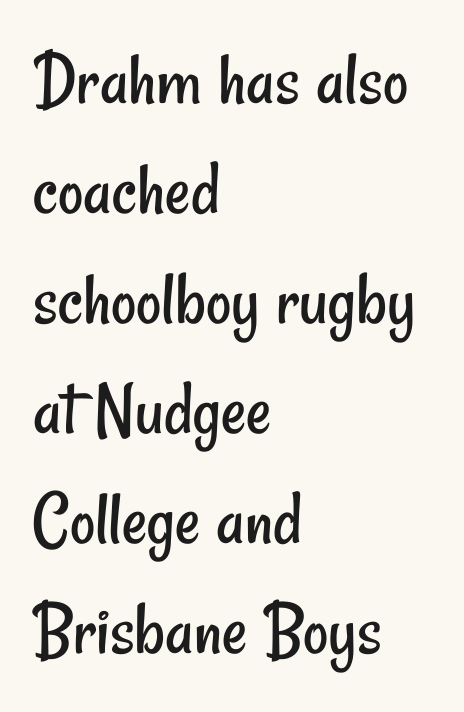
Q: Is the text bold? A: No.
Q: Is the typeface a serif or a sans-serif typeface? A: Sans-serif.
Q: Is the text underlined? A: No.
Q: How is the paragraph aligned? A: Left-aligned.
Q: Is the spacing between letters normal or unusually wide? A: Normal.
Q: Is the spacing between lines tight, normal or loose? A: Normal.
Q: Width (condensed, normal, or wide)? A: Condensed.
Q: Stroke contrast? A: Low.
Q: x-height? A: Small.
Q: Monospaced? A: No.
